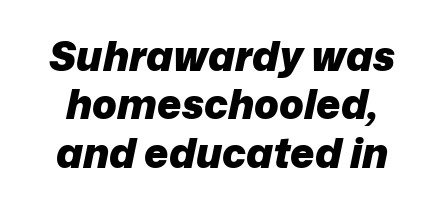
Q: Is the text bold? A: Yes.
Q: Is the text italic (slanted)? A: Yes, it leans right by about 12 degrees.
Q: Is the text underlined? A: No.
Q: How is the paragraph aligned? A: Centered.
Q: Is the spacing between letters normal or unusually wide? A: Normal.
Q: Width (condensed, normal, or wide)? A: Normal.
Q: Stroke contrast? A: Low.
Q: x-height? A: Medium.
Q: Monospaced? A: No.
